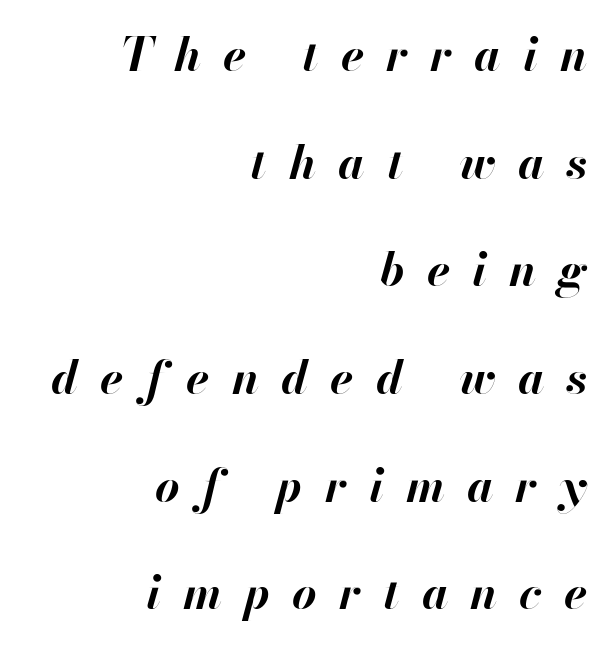
{"italic": "yes", "lean": "right", "slant_degrees": 13, "bold": "yes", "weight": "bold", "width": "normal", "stroke_contrast": "high", "x_height": "small", "monospaced": "no", "underline": "no", "align": "right", "line_spacing": "loose", "line_spacing_ratio": 2.29, "letter_spacing": "wide", "letter_spacing_em": 0.47, "glyph_px": 47}
